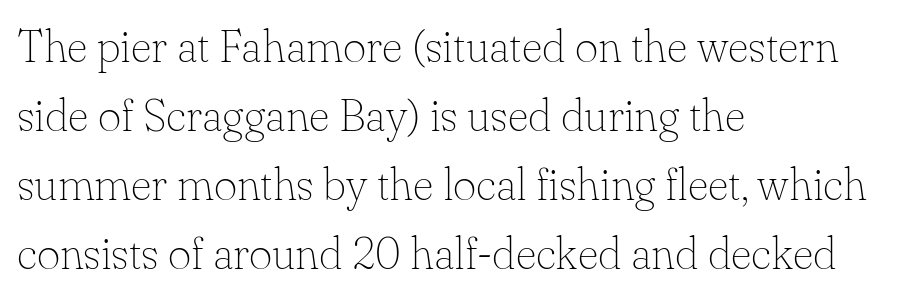
The image shows 45 px thin serif type, upright; set left-aligned, normal line spacing (1.53x), normal letter spacing, not underlined; low stroke contrast and a small x-height.
